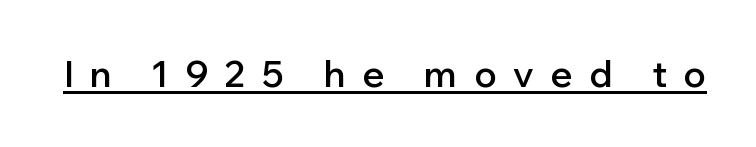
Q: Is the text bold? A: Semi-bold.
Q: Is the text italic (slanted)? A: No, it is upright.
Q: Is the typeface a serif or a sans-serif typeface? A: Sans-serif.
Q: Is the text underlined? A: Yes.
Q: Is the spacing between letters normal or unusually wide? A: Unusually wide.
Q: Width (condensed, normal, or wide)? A: Normal.
Q: Stroke contrast? A: Low.
Q: x-height? A: Medium.
Q: Monospaced? A: No.
